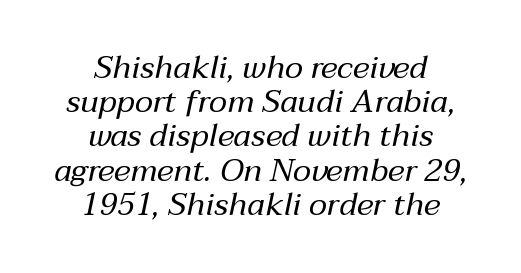
{"italic": "yes", "lean": "right", "slant_degrees": 12, "bold": "no", "weight": "regular", "width": "normal", "stroke_contrast": "medium", "x_height": "medium", "monospaced": "no", "underline": "no", "align": "center", "line_spacing": "tight", "line_spacing_ratio": 1.07, "letter_spacing": "normal", "letter_spacing_em": 0.0, "glyph_px": 32}
